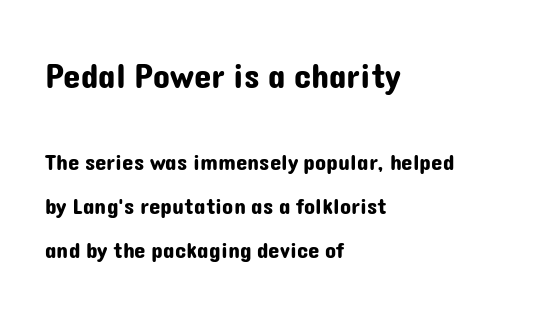
The image shows 35 px sans-serif type, upright; set left-aligned, loose line spacing (1.93x), normal letter spacing, not underlined; the first (top) block is 1.52x larger; low stroke contrast and a medium x-height.
